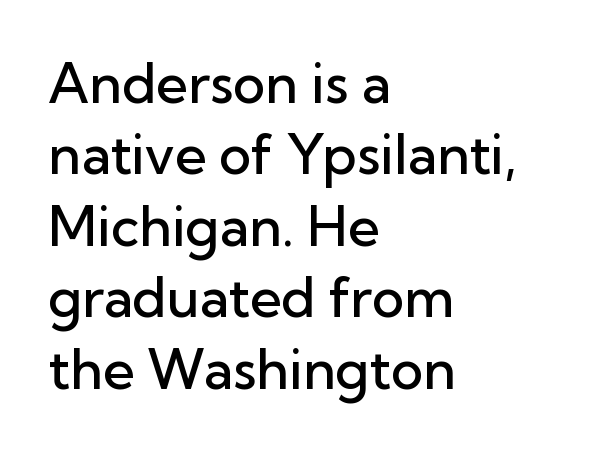
Line spacing here is normal. No extra tracking has been applied to these lines. The text was rendered using a sans face with plain stroke endings. Beneath every word, the page is bare. The type sits square on the baseline with zero lean. The strokes are fattened partway — semibold, not bold.
